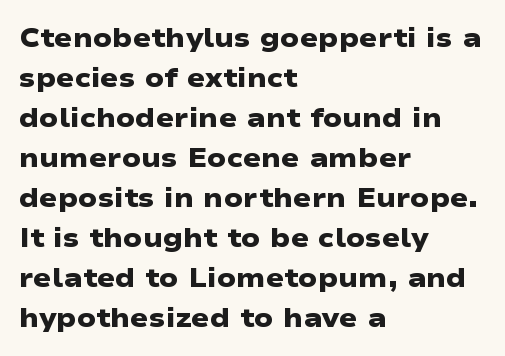
A normal amount of white space separates one row of letters from the next. Notice how thick the strokes are: this is what a full bold looks like. Words appear dense and cohesive because spacing is normal. Which margin do the lines hug? The left one — the right edge is uneven. Letters rest on an invisible, unmarked baseline.
